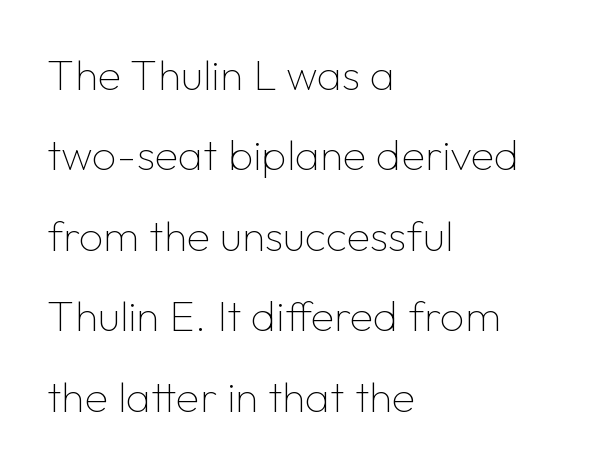
The image shows 43 px thin sans-serif type, upright; set left-aligned, line spacing 1.87x, normal letter spacing, not underlined; low stroke contrast and a medium x-height.
